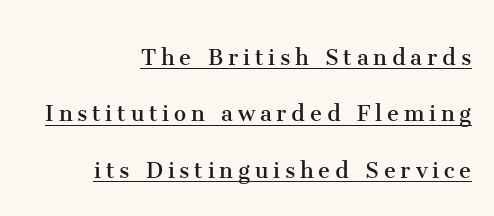
In terms of posture, this sample is upright. Widely set lines give the paragraph a tall, airy silhouette. Each line ends at the same right margin while the left side varies. Stroke thickness stays within the range of a standard reading face or lighter.
